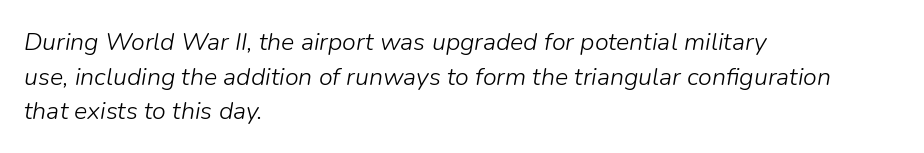
{"italic": "yes", "lean": "right", "slant_degrees": 9, "bold": "no", "underline": "no", "align": "left", "line_spacing": "normal", "line_spacing_ratio": 1.39, "letter_spacing": "normal", "letter_spacing_em": 0.0, "glyph_px": 25}
